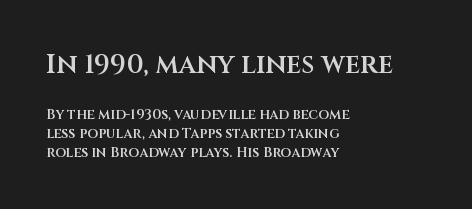
Q: Is the text bold? A: Semi-bold.
Q: Is the text italic (slanted)? A: No, it is upright.
Q: Is the text underlined? A: No.
Q: How is the paragraph aligned? A: Left-aligned.
Q: Is the spacing between letters normal or unusually wide? A: Normal.
Q: Is the spacing between lines tight, normal or loose? A: Normal.
Q: Which block of text is set in a larger size, the first (top) or the second (bottom)? A: The first (top) one.
